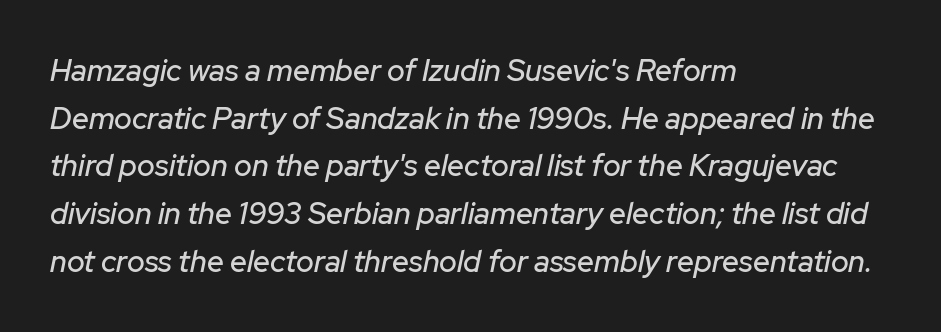
Q: Is the text italic (slanted)? A: Yes, it leans right by about 12 degrees.
Q: Is the text underlined? A: No.
Q: How is the paragraph aligned? A: Left-aligned.
Q: Is the spacing between letters normal or unusually wide? A: Normal.
Q: Is the spacing between lines tight, normal or loose? A: Normal.
Q: Width (condensed, normal, or wide)? A: Normal.
Q: Stroke contrast? A: Low.
Q: x-height? A: Medium.
Q: Monospaced? A: No.
